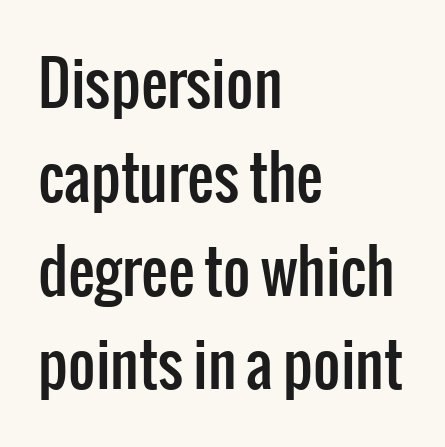
The ragged edge is on the right, which tells us the setting is flush left. The letters stand straight up with perfectly vertical stems. Anything drawn beneath the words? Only blank space. The gaps between neighbouring characters are ordinary and unremarkable.
